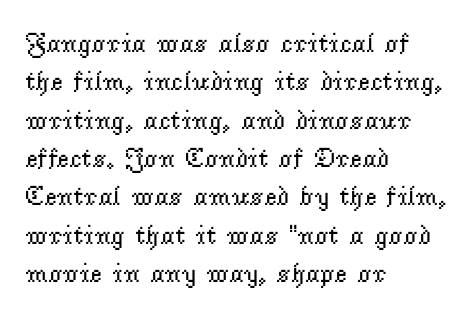
{"italic": "no", "bold": "no", "underline": "no", "align": "left", "line_spacing": "normal", "line_spacing_ratio": 1.42, "letter_spacing": "normal", "letter_spacing_em": 0.0, "glyph_px": 27}
